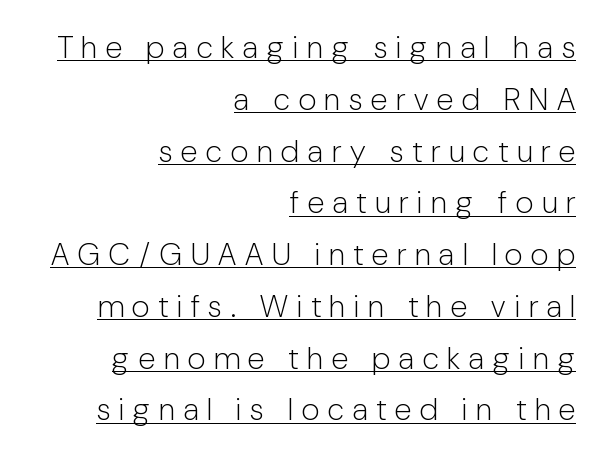
Line spacing here is normal. Each word looks stretched out because of the extra space between its letters. Characters remain perfectly vertical along every line. This sample has the flowing, uneven cadence of proportional lettering.
